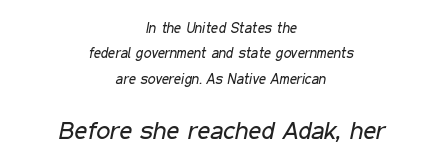
Characters follow at the spacing the type designer built in. The letterforms sit at book weight or below. The emphasis by scale lands on block number two, below. Every row of glyphs is offset so its center matches the block's center. Quick note: underline off. The typography opts for an oblique posture over an upright one.
